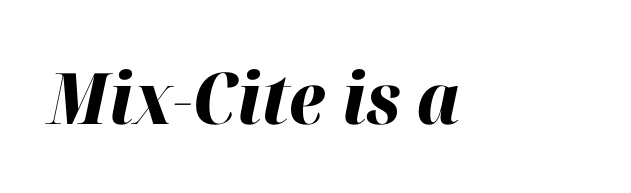
The image shows 71 px heavy type, italic (leaning right); set normal letter spacing, not underlined; high stroke contrast and a medium x-height.
